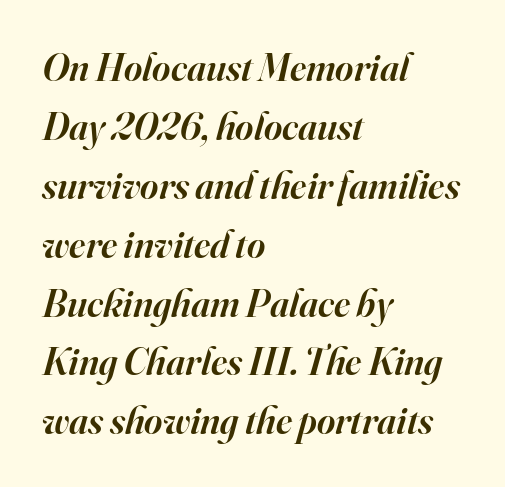
A student would call this left alignment; a typographer would say flush left, rag right. These words are printed semibold, heavier than regular yet not bold. Words appear dense and cohesive because spacing is normal. The font's italic variant was chosen for this text. Leading matches the norm, producing a regular column.
